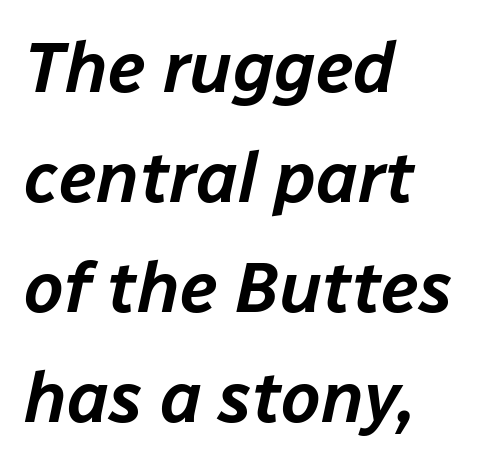
No word sits above an underline. Proportional: the letters do not fall into vertical columns. One glance says typical: line gaps are just what's usual. These lines were composed using italics. No extra tracking has been applied to these lines. Short and long lines alike share a common starting point at left.
